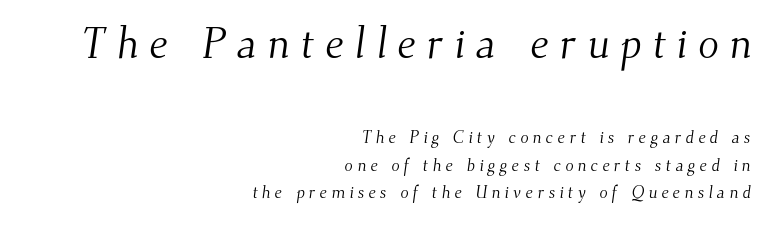
Here the designer chose a conventional face with non-uniform glyph widths. Bold? No — there's no thickening of the strokes. Old-style or modern, the face here clearly has serifs. Visually the block forms a straight wall on the right and a jagged coastline on the left. The glyphs are unaccompanied by any horizontal stroke below them.
